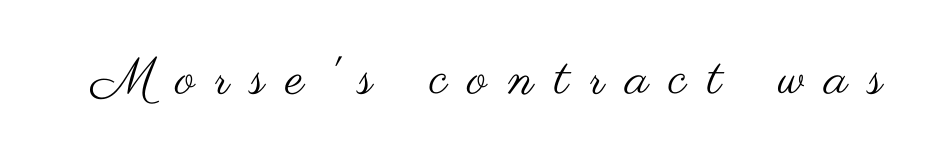
Q: Is the text bold? A: No.
Q: Is the text italic (slanted)? A: Yes.
Q: Is the typeface a serif or a sans-serif typeface? A: Sans-serif.
Q: Is the text underlined? A: No.
Q: Is the spacing between letters normal or unusually wide? A: Unusually wide.
Q: Width (condensed, normal, or wide)? A: Wide.
Q: Stroke contrast? A: Medium.
Q: x-height? A: Small.
Q: Monospaced? A: No.
